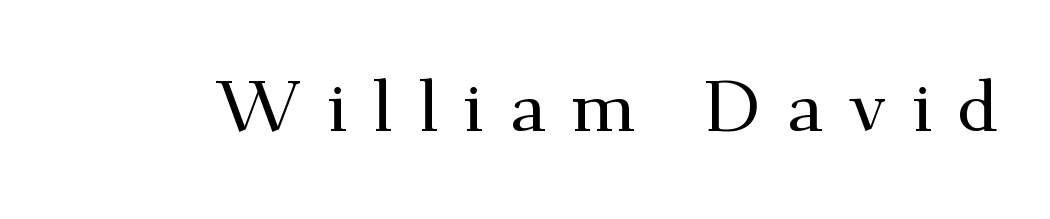
{"serif": "yes", "italic": "no", "width": "normal", "stroke_contrast": "medium", "x_height": "small", "monospaced": "no", "underline": "no", "letter_spacing": "wide", "letter_spacing_em": 0.36, "glyph_px": 71}
